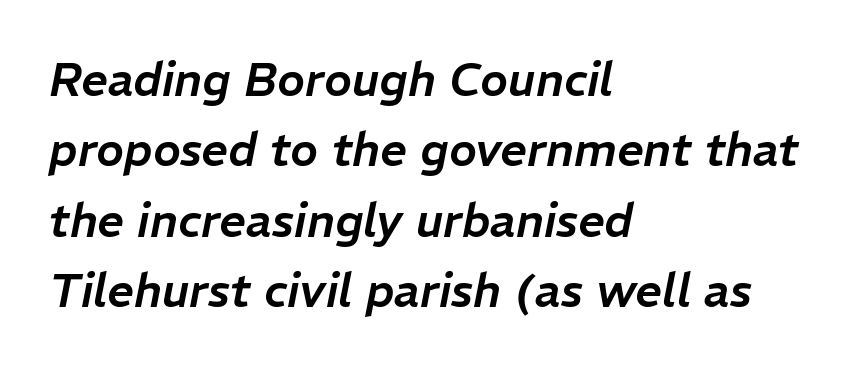
The image shows 47 px text type, italic (leaning right); set left-aligned, normal line spacing (1.5x), normal letter spacing, not underlined; low stroke contrast and a medium x-height.
